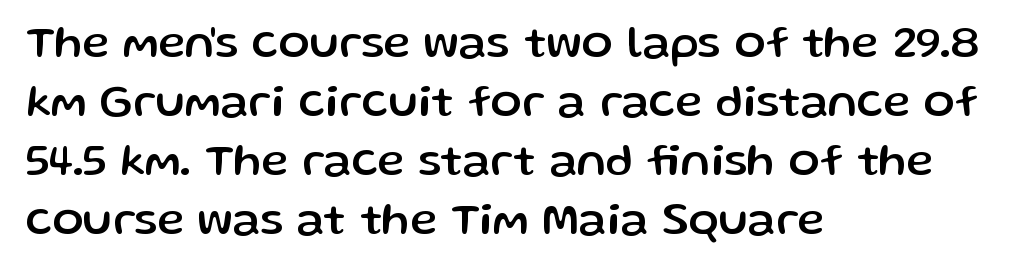
Q: Is the text italic (slanted)? A: No, it is upright.
Q: Is the typeface a serif or a sans-serif typeface? A: Sans-serif.
Q: Is the text underlined? A: No.
Q: How is the paragraph aligned? A: Left-aligned.
Q: Is the spacing between letters normal or unusually wide? A: Normal.
Q: Is the spacing between lines tight, normal or loose? A: Normal.
Q: Width (condensed, normal, or wide)? A: Normal.
Q: Stroke contrast? A: Low.
Q: x-height? A: Medium.
Q: Monospaced? A: No.
